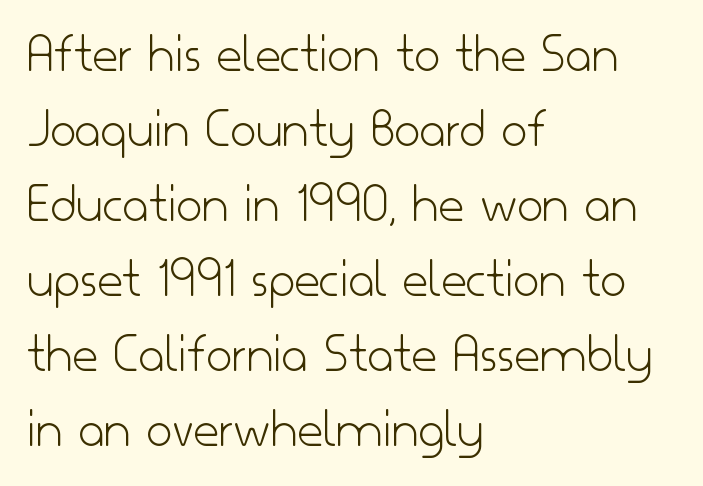
Default kerning and tracking; the words read as compact shapes. Glance below the letters and you will spot only blank space. These lines are rendered in a variable-pitch font. This sample uses a sans-serif face. Vertical strokes here are truly vertical. Regular leading.
